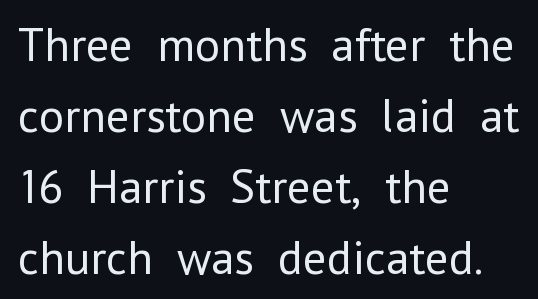
The characters are drawn with everyday or finer stroke widths. Horizontal bands of white between lines are of average thickness. The lettering stays uniformly vertical, giving the passage a roman look. A typesetter would call this proportional, since set widths differ per character. Check under the words: just untouched page.
